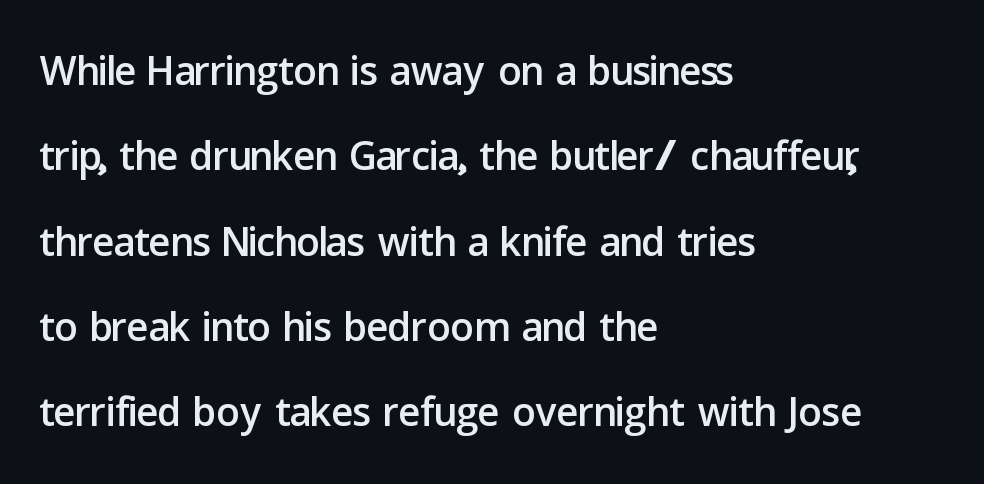
You can tell from the bare stems that sans-serif type was used. The paragraph has a hard left edge and a soft right edge. Note the varied advance widths — an 'i' is clearly narrower than an 'm'. The space directly below the letters is spotless. A typesetter would call this leading conventional body-copy spacing.
